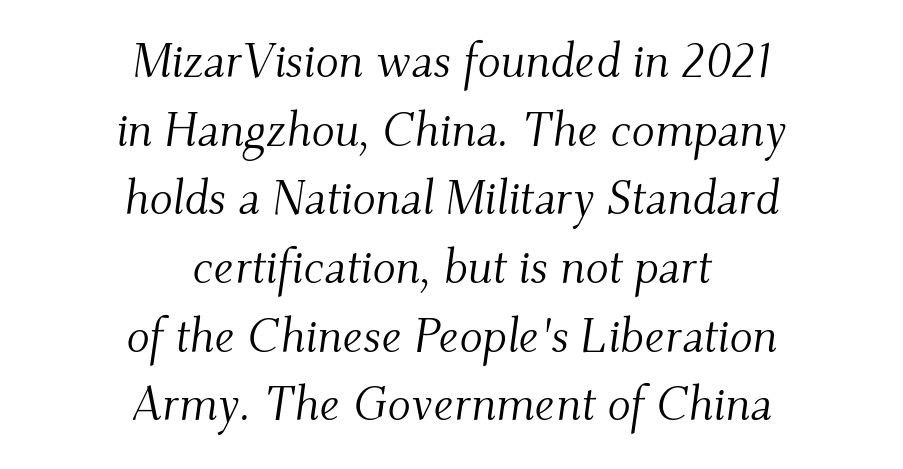
The font's italic variant was chosen for this text. The lines sit at an ordinary, default distance from one another. The rendering uses natural spacing where letterforms have individual widths. A typesetter would call this zero additional tracking.
